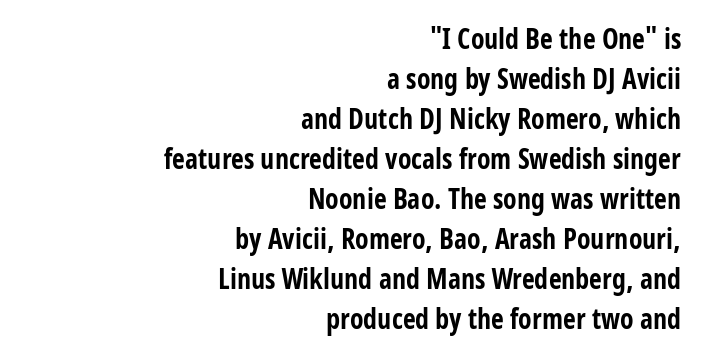
Regarding serifs, this sample does without them. Unlike italic type, these characters show no tilt at all. The strokes are fattened all the way to bold. Where is the straight margin? On the right.
